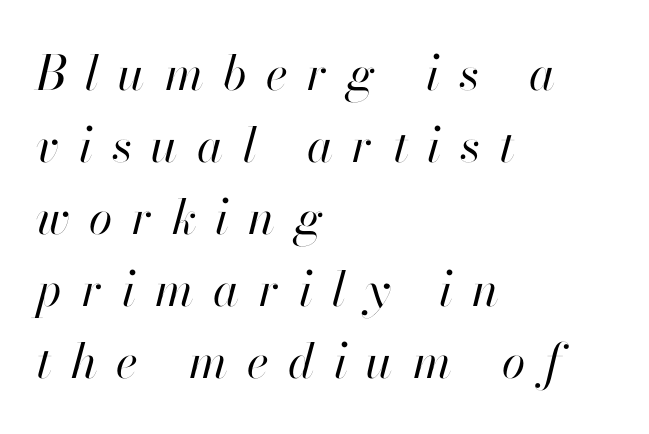
Q: Is the text bold? A: No.
Q: Is the text italic (slanted)? A: Yes, it leans right by about 13 degrees.
Q: Is the text underlined? A: No.
Q: How is the paragraph aligned? A: Left-aligned.
Q: Is the spacing between letters normal or unusually wide? A: Unusually wide.
Q: Is the spacing between lines tight, normal or loose? A: Normal.
Q: Width (condensed, normal, or wide)? A: Normal.
Q: Stroke contrast? A: High.
Q: x-height? A: Small.
Q: Monospaced? A: No.
